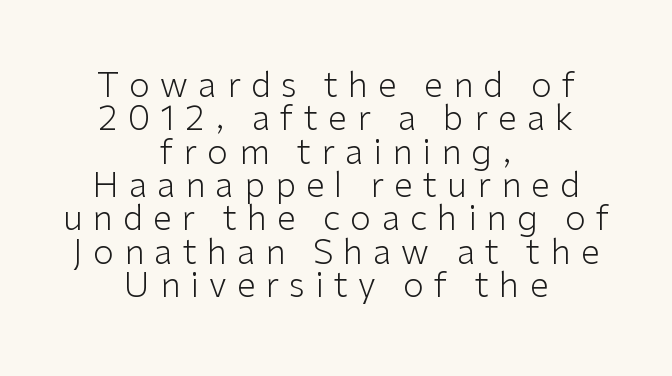
{"serif": "no", "italic": "no", "bold": "no", "weight": "light", "width": "normal", "stroke_contrast": "low", "x_height": "medium", "monospaced": "no", "underline": "no", "align": "center", "line_spacing": "tight", "line_spacing_ratio": 0.98, "letter_spacing": "wide", "letter_spacing_em": 0.3, "glyph_px": 34}
